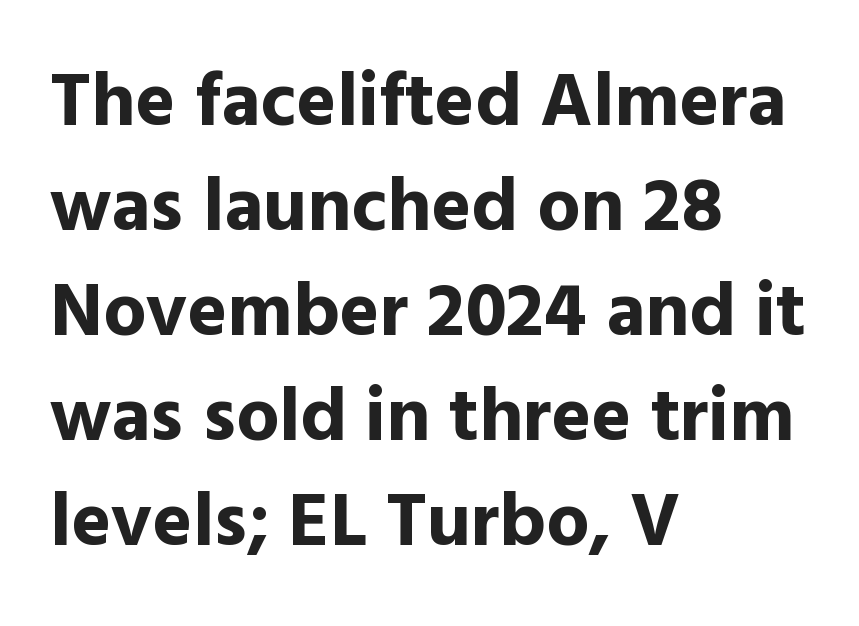
The image shows 76 px bold sans-serif type, upright; set left-aligned, normal line spacing (1.38x), normal letter spacing, not underlined; a medium x-height.
